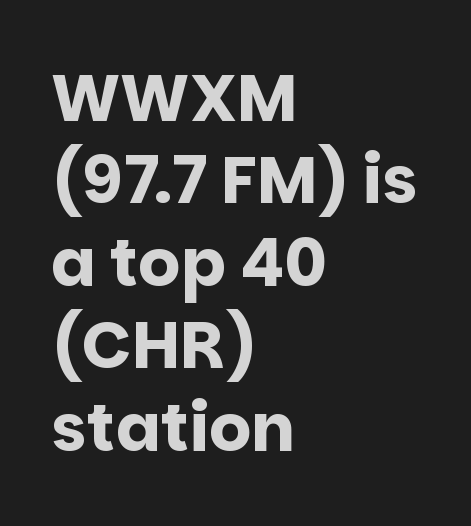
{"serif": "no", "italic": "no", "bold": "yes", "weight": "bold", "width": "normal", "stroke_contrast": "low", "x_height": "large", "monospaced": "no", "underline": "no", "align": "left", "line_spacing": "normal", "line_spacing_ratio": 1.25, "letter_spacing": "normal", "letter_spacing_em": 0.0, "glyph_px": 66}
